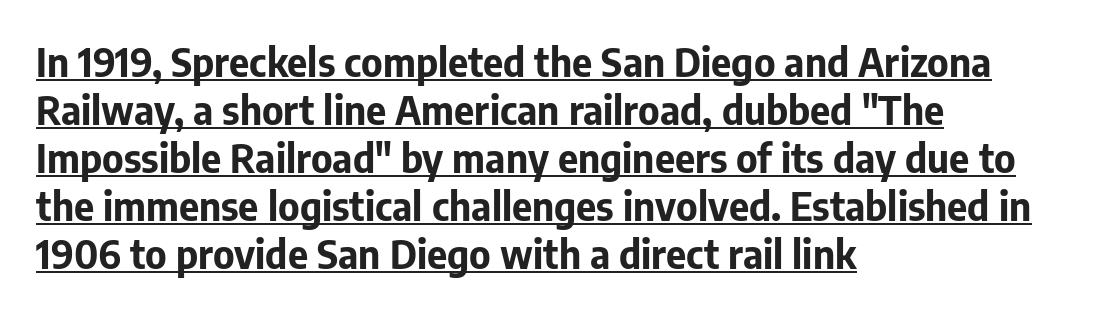
{"serif": "no", "italic": "no", "bold": "yes", "weight": "bold", "width": "normal", "stroke_contrast": "low", "x_height": "medium", "monospaced": "no", "underline": "yes", "align": "left", "line_spacing_ratio": 1.23, "letter_spacing": "normal", "letter_spacing_em": 0.0, "glyph_px": 39}
